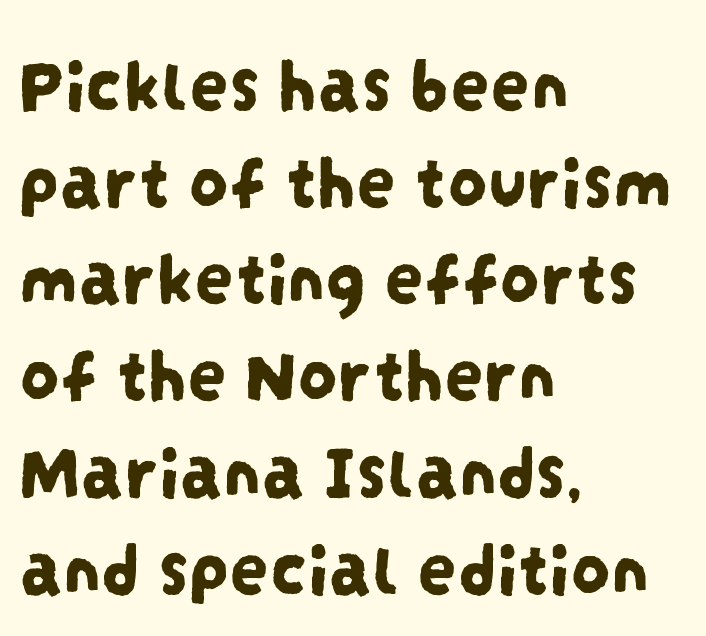
The image shows 78 px condensed sans-serif type; set left-aligned, line spacing 1.24x, normal letter spacing, not underlined; low stroke contrast and a large x-height.
